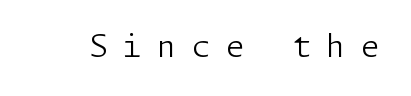
Q: Is the text bold? A: No.
Q: Is the text italic (slanted)? A: No, it is upright.
Q: Is the typeface a serif or a sans-serif typeface? A: Sans-serif.
Q: Is the text underlined? A: No.
Q: Is the spacing between letters normal or unusually wide? A: Unusually wide.
Q: Width (condensed, normal, or wide)? A: Normal.
Q: Stroke contrast? A: Low.
Q: x-height? A: Medium.
